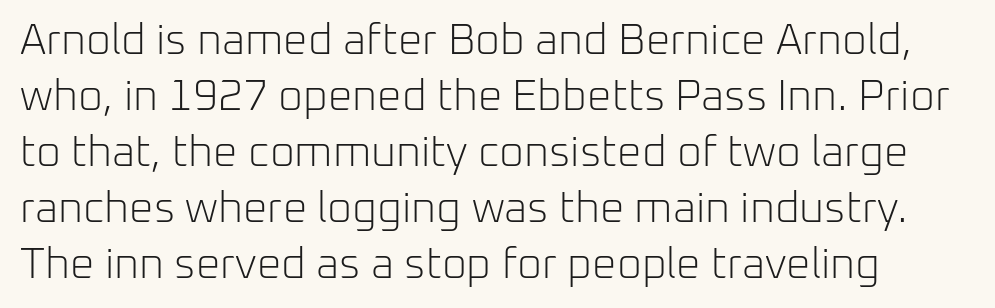
{"serif": "no", "italic": "no", "bold": "no", "weight": "light", "width": "normal", "stroke_contrast": "low", "x_height": "medium", "monospaced": "no", "underline": "no", "line_spacing": "normal", "line_spacing_ratio": 1.3, "letter_spacing": "normal", "letter_spacing_em": 0.0, "glyph_px": 43}
